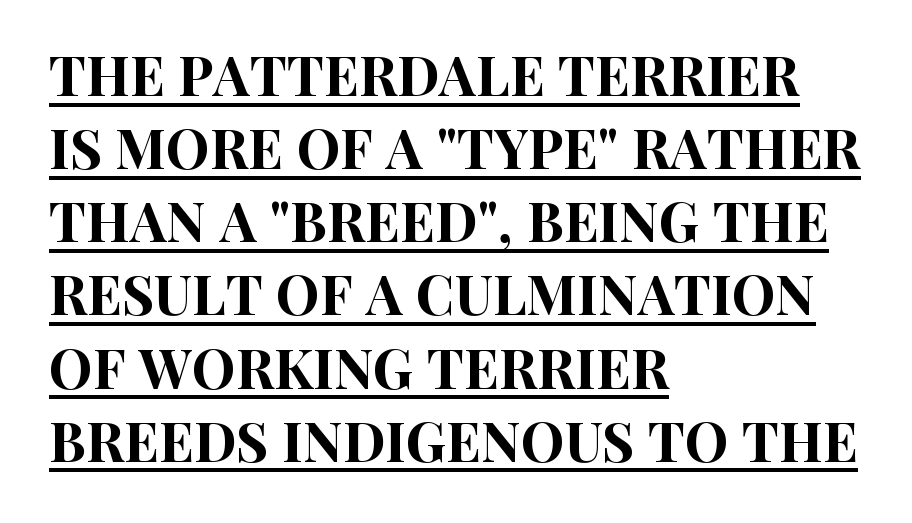
How are the letters spaced? Ordinarily, with no added tracking. The glyphs are accompanied by a horizontal stroke just below them. The type family on display is of the sans-serif kind. A normal amount of white space separates one row of letters from the next.
